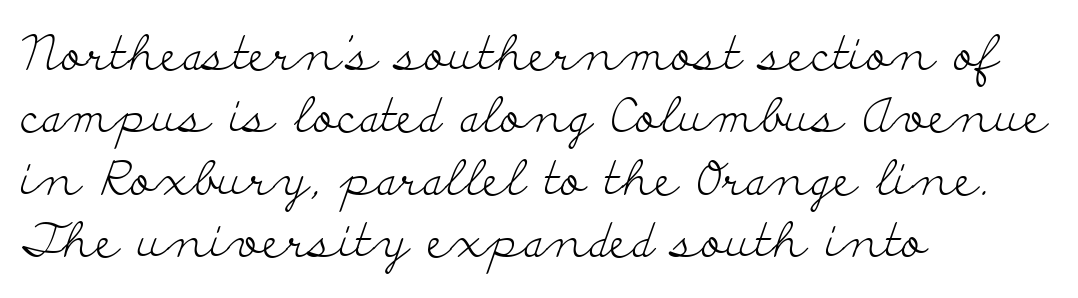
{"serif": "yes", "bold": "no", "weight": "light", "width": "wide", "stroke_contrast": "low", "x_height": "small", "monospaced": "no", "underline": "no", "align": "left", "line_spacing": "normal", "line_spacing_ratio": 1.3, "letter_spacing": "normal", "letter_spacing_em": 0.0, "glyph_px": 48}
